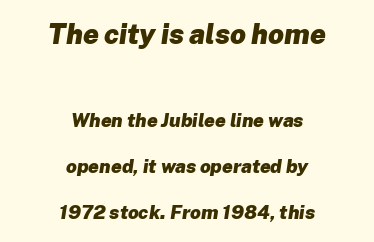
The image shows 28 px heavy type, italic (leaning right); set centered, loose line spacing (2.44x), normal letter spacing, not underlined; the first (top) block is 1.47x larger; low stroke contrast and a medium x-height.
